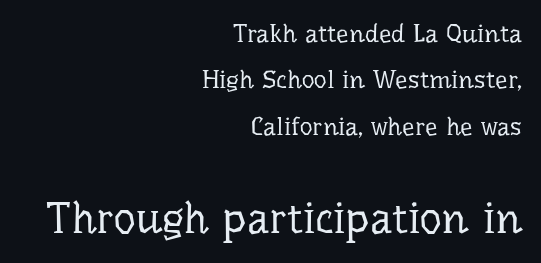
{"serif": "yes", "italic": "no", "bold": "no", "weight": "regular", "width": "normal", "stroke_contrast": "low", "x_height": "medium", "monospaced": "no", "underline": "no", "align": "right", "line_spacing_ratio": 1.86, "letter_spacing": "normal", "letter_spacing_em": 0.0, "larger_block": "second", "size_ratio": 1.72, "glyph_px": 43}
